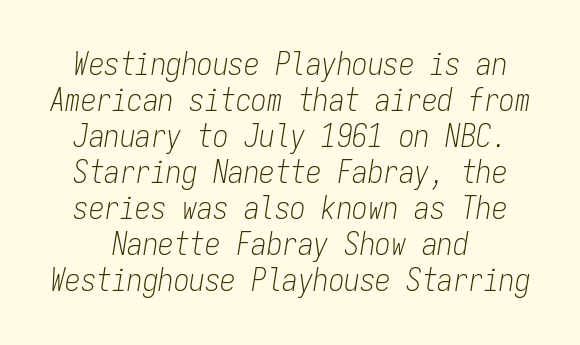
The image shows 31 px light, condensed type, italic (leaning right), monospaced; set line spacing 1.16x, normal letter spacing, not underlined; low stroke contrast and a medium x-height.
